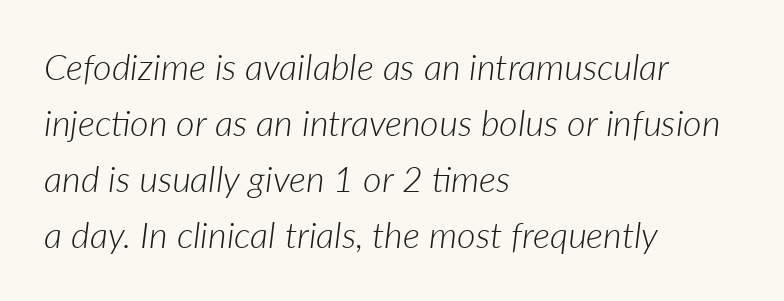
The image shows 36 px light type, italic (leaning right); set left-aligned, normal line spacing (1.56x), normal letter spacing, not underlined; low stroke contrast and a medium x-height.
